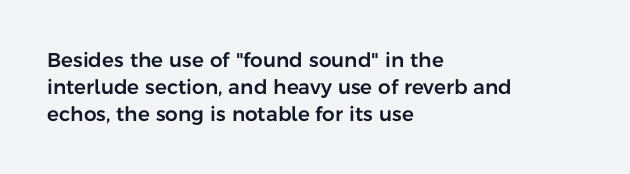
Q: Is the text italic (slanted)? A: No, it is upright.
Q: Is the text underlined? A: No.
Q: How is the paragraph aligned? A: Left-aligned.
Q: Is the spacing between letters normal or unusually wide? A: Normal.
Q: Is the spacing between lines tight, normal or loose? A: Normal.
